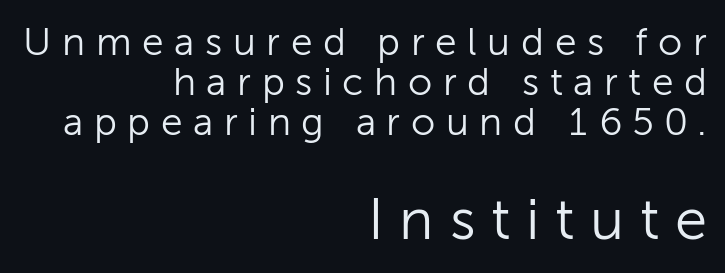
Q: Is the text bold? A: No.
Q: Is the text italic (slanted)? A: No, it is upright.
Q: Is the typeface a serif or a sans-serif typeface? A: Sans-serif.
Q: Is the text underlined? A: No.
Q: How is the paragraph aligned? A: Right-aligned.
Q: Is the spacing between letters normal or unusually wide? A: Unusually wide.
Q: Is the spacing between lines tight, normal or loose? A: Tight.
Q: Which block of text is set in a larger size, the first (top) or the second (bottom)? A: The second (bottom) one.
Q: Width (condensed, normal, or wide)? A: Normal.
Q: Stroke contrast? A: Low.
Q: x-height? A: Medium.
Q: Monospaced? A: No.
